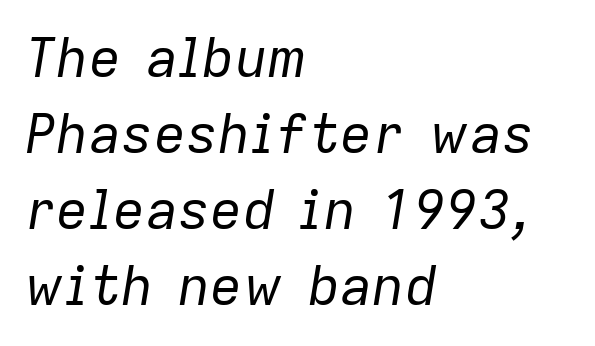
The image shows 54 px regular-weight type, italic (leaning right); set left-aligned, normal line spacing (1.41x), normal letter spacing, not underlined; low stroke contrast and a medium x-height.
